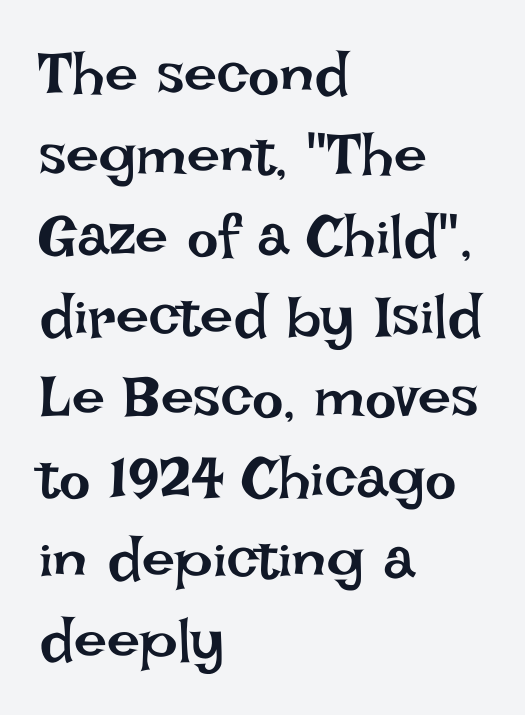
{"italic": "no", "bold": "no", "weight": "regular", "width": "normal", "stroke_contrast": "low", "x_height": "large", "monospaced": "no", "underline": "no", "align": "left", "line_spacing": "normal", "line_spacing_ratio": 1.37, "letter_spacing": "normal", "letter_spacing_em": 0.0, "glyph_px": 59}
